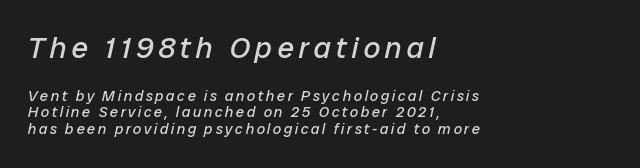
The image shows 30 px regular-weight type, italic (leaning right); set left-aligned, tight line spacing (1.12x), not underlined; the first (top) block is 2.0x larger; low stroke contrast and a medium x-height.
